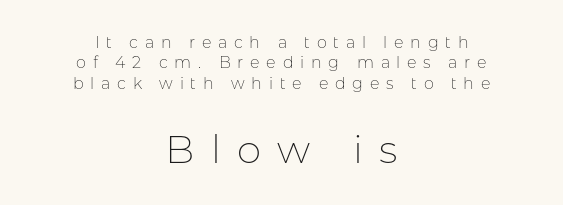
Q: Is the text bold? A: No.
Q: Is the text italic (slanted)? A: No, it is upright.
Q: Is the typeface a serif or a sans-serif typeface? A: Sans-serif.
Q: Is the text underlined? A: No.
Q: How is the paragraph aligned? A: Centered.
Q: Is the spacing between letters normal or unusually wide? A: Unusually wide.
Q: Is the spacing between lines tight, normal or loose? A: Normal.
Q: Which block of text is set in a larger size, the first (top) or the second (bottom)? A: The second (bottom) one.
Q: Width (condensed, normal, or wide)? A: Normal.
Q: Stroke contrast? A: Low.
Q: x-height? A: Medium.
Q: Monospaced? A: No.
